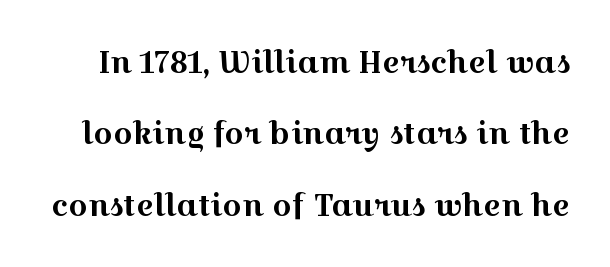
Q: Is the text italic (slanted)? A: No, it is upright.
Q: Is the typeface a serif or a sans-serif typeface? A: Serif.
Q: Is the text underlined? A: No.
Q: Is the spacing between letters normal or unusually wide? A: Normal.
Q: Is the spacing between lines tight, normal or loose? A: Loose.
Q: Width (condensed, normal, or wide)? A: Wide.
Q: x-height? A: Medium.
Q: Monospaced? A: No.
